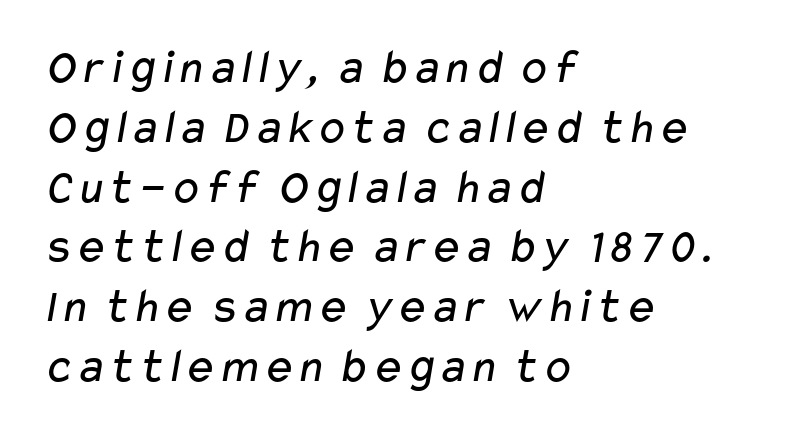
Q: Is the text bold? A: No.
Q: Is the typeface a serif or a sans-serif typeface? A: Sans-serif.
Q: Is the text underlined? A: No.
Q: How is the paragraph aligned? A: Left-aligned.
Q: Is the spacing between letters normal or unusually wide? A: Normal.
Q: Width (condensed, normal, or wide)? A: Wide.
Q: Stroke contrast? A: Low.
Q: x-height? A: Medium.
Q: Monospaced? A: No.
